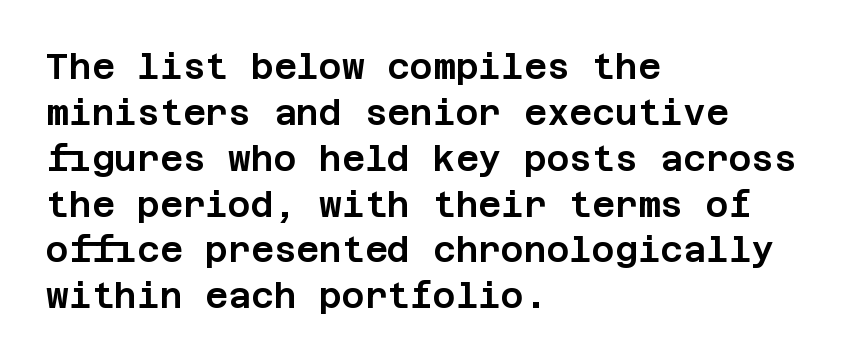
The image shows 35 px sans-serif type, upright; set left-aligned, normal line spacing (1.31x), normal letter spacing, not underlined; low stroke contrast and a large x-height.
